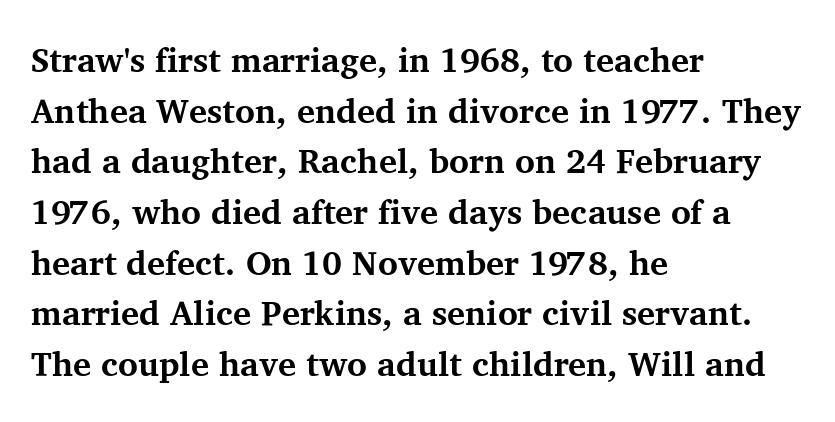
Q: Is the text bold? A: Yes.
Q: Is the text italic (slanted)? A: No, it is upright.
Q: Is the typeface a serif or a sans-serif typeface? A: Serif.
Q: Is the text underlined? A: No.
Q: How is the paragraph aligned? A: Left-aligned.
Q: Is the spacing between letters normal or unusually wide? A: Normal.
Q: Is the spacing between lines tight, normal or loose? A: Normal.
Q: Width (condensed, normal, or wide)? A: Normal.
Q: Stroke contrast? A: Medium.
Q: x-height? A: Medium.
Q: Monospaced? A: No.
